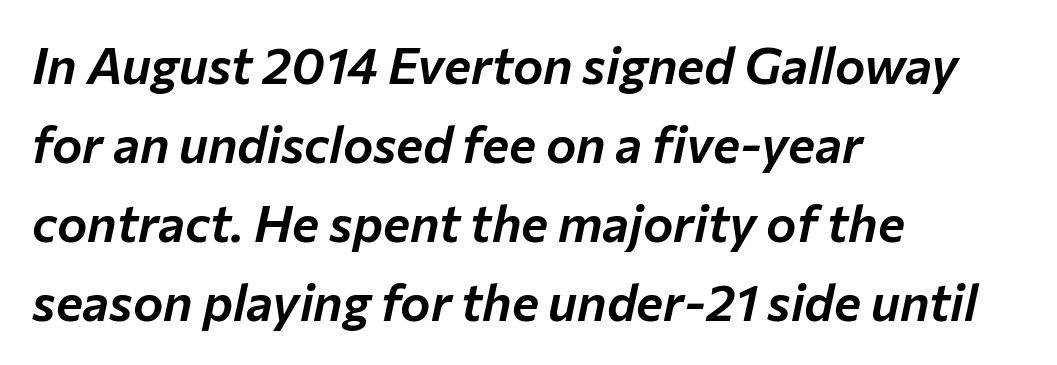
Casual observation: everything's shoved over to the left. The foot of each line stays bare and open. You could not count columns in this text — the font is proportionally spaced. One glance says typical: line gaps are just what's usual. Emphasis-style slanted type is in use.
